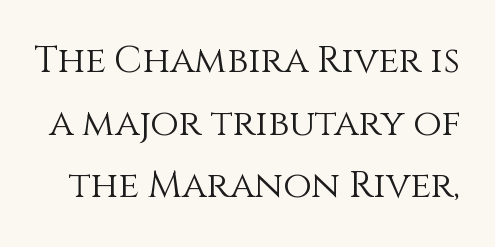
{"italic": "no", "bold": "no", "weight": "light", "width": "normal", "stroke_contrast": "medium", "x_height": "large", "monospaced": "no", "underline": "no", "line_spacing": "normal", "line_spacing_ratio": 1.69, "letter_spacing": "normal", "letter_spacing_em": 0.0, "glyph_px": 37}
